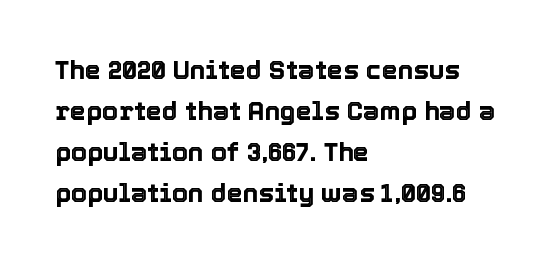
Q: Is the text italic (slanted)? A: No, it is upright.
Q: Is the text underlined? A: No.
Q: How is the paragraph aligned? A: Left-aligned.
Q: Is the spacing between letters normal or unusually wide? A: Normal.
Q: Is the spacing between lines tight, normal or loose? A: Normal.
